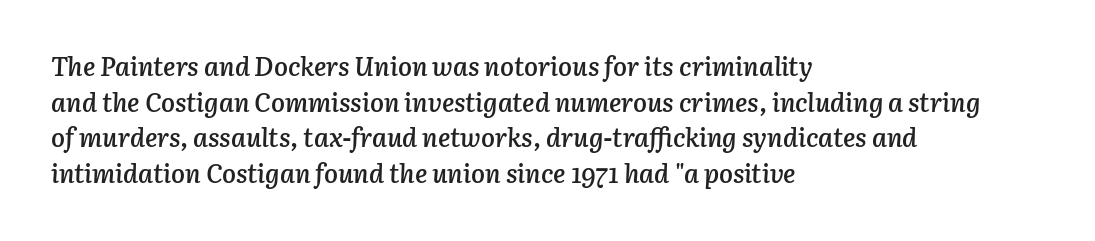
{"italic": "yes", "lean": "right", "slant_degrees": 3, "bold": "semi", "underline": "no", "align": "left", "line_spacing": "normal", "line_spacing_ratio": 1.37, "letter_spacing": "normal", "letter_spacing_em": 0.0, "glyph_px": 26}
